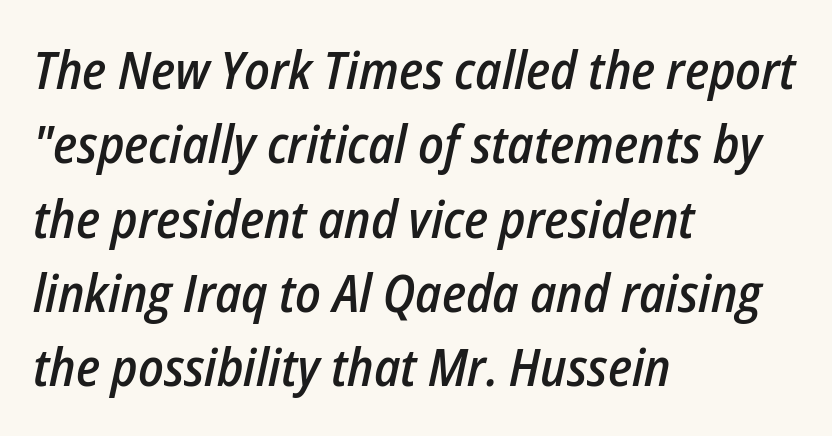
Q: Is the text bold? A: Semi-bold.
Q: Is the text italic (slanted)? A: Yes, it leans right by about 12 degrees.
Q: Is the text underlined? A: No.
Q: How is the paragraph aligned? A: Left-aligned.
Q: Is the spacing between letters normal or unusually wide? A: Normal.
Q: Is the spacing between lines tight, normal or loose? A: Normal.
Q: Width (condensed, normal, or wide)? A: Condensed.
Q: Stroke contrast? A: Low.
Q: x-height? A: Medium.
Q: Monospaced? A: No.
